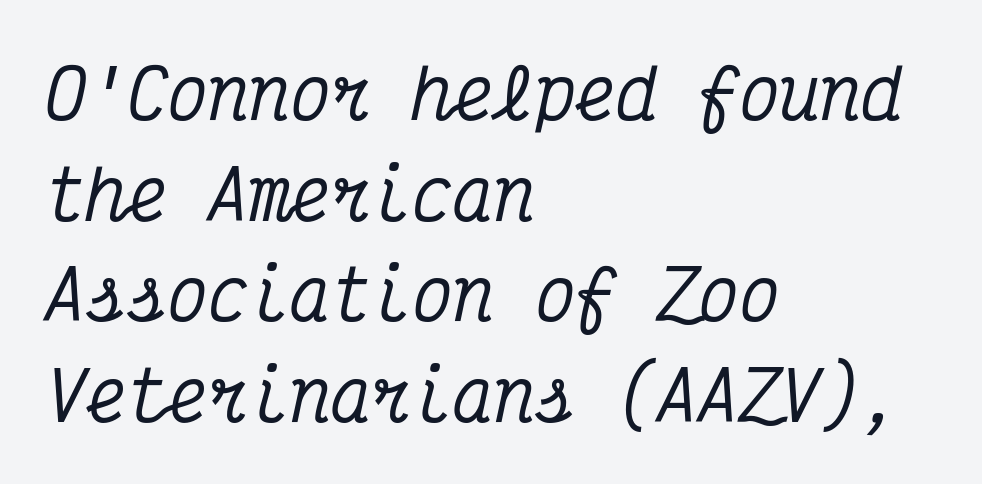
The image shows 68 px condensed serif type, italic (leaning right), monospaced; set left-aligned, normal line spacing (1.48x), normal letter spacing, not underlined; medium stroke contrast and a medium x-height.
